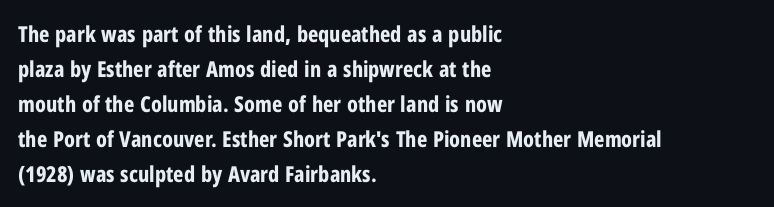
The image shows 22 px bold type, upright; set left-aligned, normal line spacing (1.59x), normal letter spacing, not underlined.
